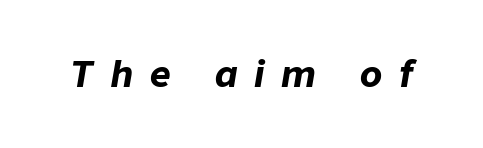
A typesetter would call this proportional, since set widths differ per character. The sample has been set heavy, in full bold. The horizontal fit of the characters is loose and conspicuously gappy. You can tell it's italic because the verticals aren't actually vertical. Check the space under the baseline: it is left empty.
